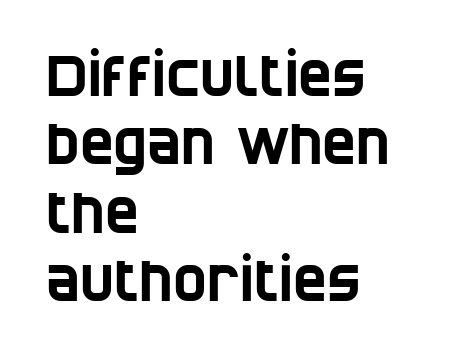
The image shows 57 px condensed sans-serif type; set left-aligned, line spacing 1.2x, normal letter spacing, not underlined; low stroke contrast and a large x-height.
